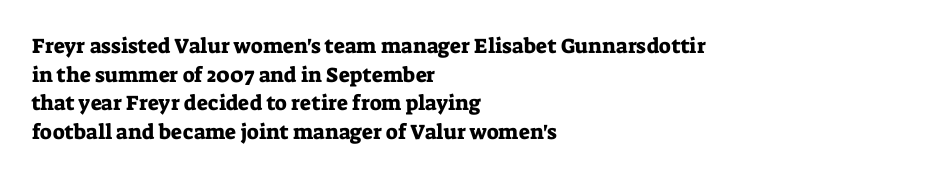
The rendering keeps characters at their native spacing. Does the lettering tilt? It doesn't — this is upright. Descender tails drop into unmarked territory. The lines sit at an ordinary, default distance from one another. One-word summary of the alignment: left.
